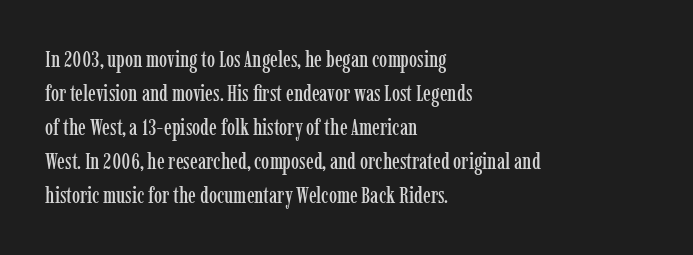
Q: Is the text italic (slanted)? A: No, it is upright.
Q: Is the text underlined? A: No.
Q: How is the paragraph aligned? A: Left-aligned.
Q: Is the spacing between letters normal or unusually wide? A: Normal.
Q: Is the spacing between lines tight, normal or loose? A: Normal.
